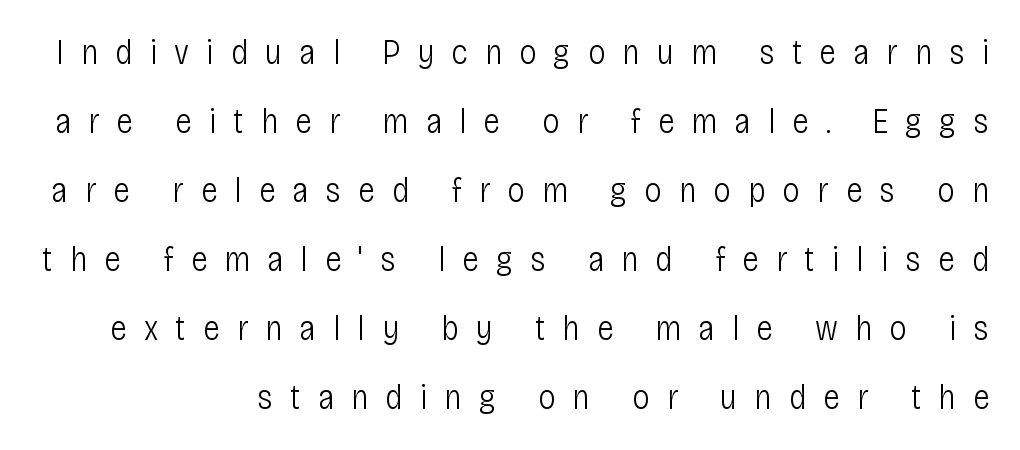
This sample has the flowing, uneven cadence of proportional lettering. What stands out about the letter spacing? Its width — letters are far apart. The zone under the glyphs is completely vacant. Note: no serifs on the glyphs.
